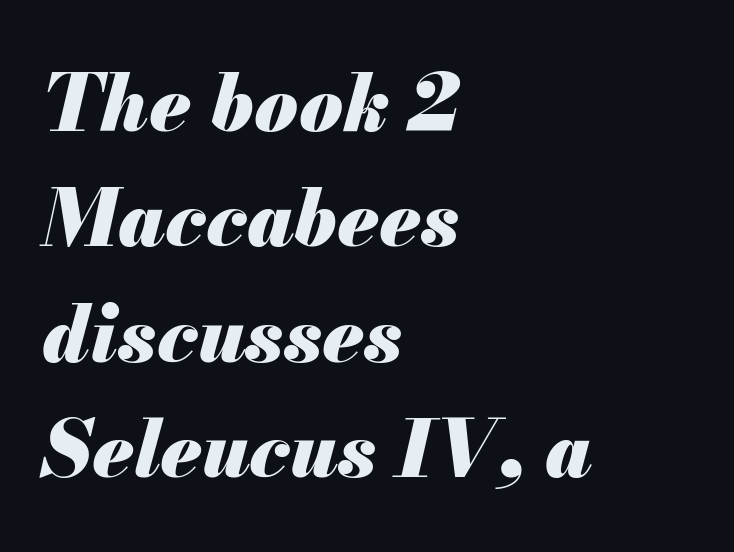
The image shows 79 px heavy type, italic (leaning right); set left-aligned, normal line spacing (1.46x), normal letter spacing, not underlined; medium stroke contrast and a small x-height.
